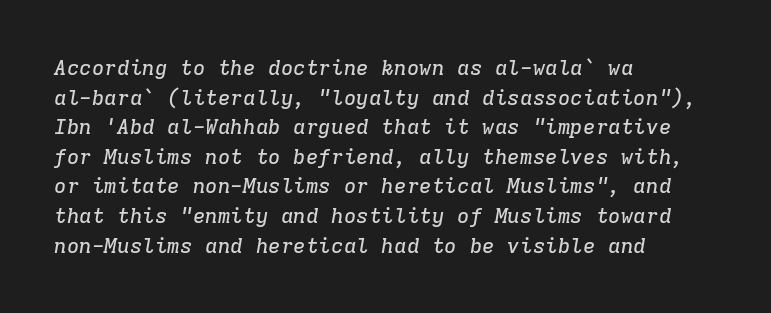
{"italic": "yes", "lean": "right", "slant_degrees": 9, "underline": "no", "align": "left", "line_spacing": "normal", "line_spacing_ratio": 1.41, "letter_spacing": "normal", "letter_spacing_em": 0.0, "glyph_px": 21}
